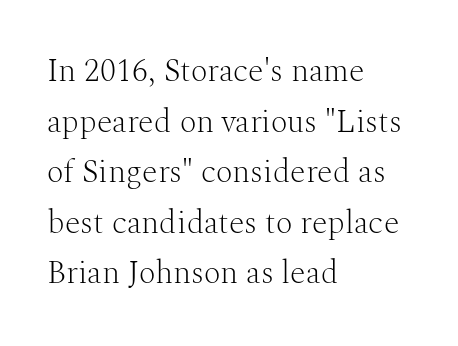
{"serif": "yes", "italic": "no", "bold": "no", "weight": "light", "width": "normal", "stroke_contrast": "medium", "x_height": "medium", "monospaced": "no", "underline": "no", "align": "left", "line_spacing": "normal", "line_spacing_ratio": 1.58, "letter_spacing": "normal", "letter_spacing_em": 0.0, "glyph_px": 32}
